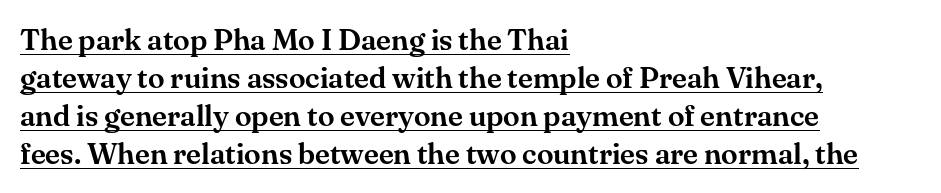
The image shows 30 px serif type, upright; set left-aligned, normal line spacing (1.27x), normal letter spacing, underlined; medium stroke contrast and a small x-height.
